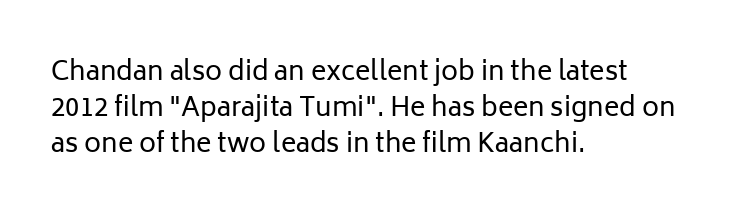
Teacher's note: observe the even left margin — that is flush-left alignment. Students, note that the glyphs here touch the page at normal intervals. Do the letters lean? They stand straight. Descenders hang freely into open space. Stem width sits at or under what a default text font uses.
